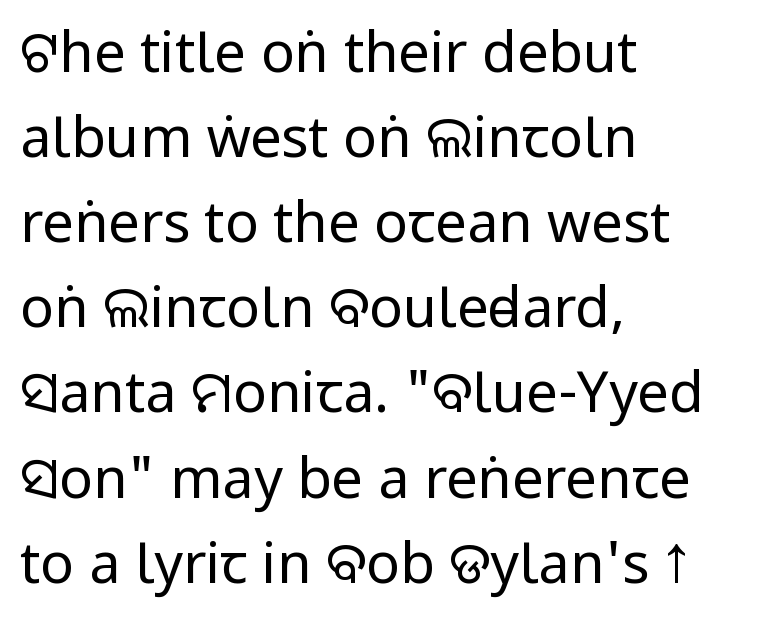
The image shows 56 px regular-weight, condensed sans-serif type, upright; set left-aligned, normal line spacing (1.52x), normal letter spacing, not underlined; low stroke contrast and a large x-height.
